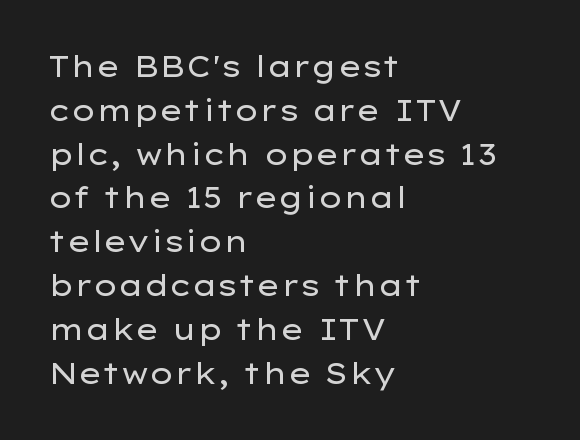
The image shows 29 px regular-weight, wide sans-serif type, upright; set left-aligned, normal line spacing (1.51x), normal letter spacing, not underlined; low stroke contrast and a medium x-height.
